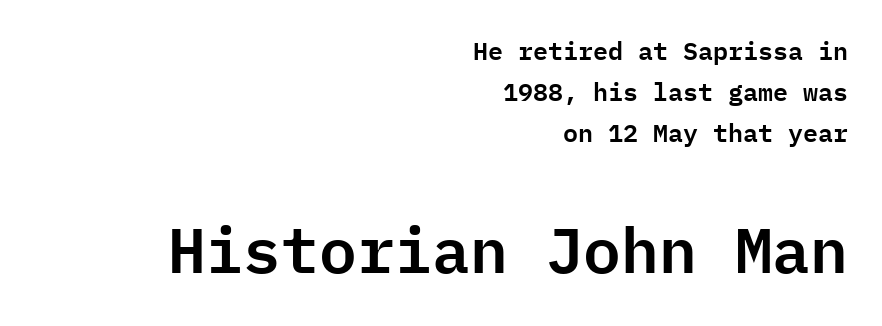
{"serif": "no", "italic": "no", "width": "normal", "stroke_contrast": "low", "x_height": "medium", "monospaced": "yes", "underline": "no", "align": "right", "line_spacing": "normal", "line_spacing_ratio": 1.65, "letter_spacing": "normal", "letter_spacing_em": 0.0, "larger_block": "second", "size_ratio": 2.52, "glyph_px": 63}
